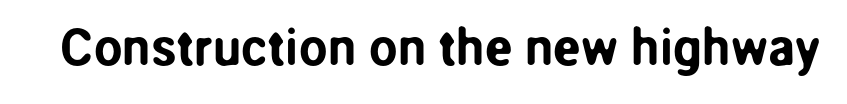
The image shows 51 px sans-serif type, upright; set normal letter spacing, not underlined; low stroke contrast and a medium x-height.
